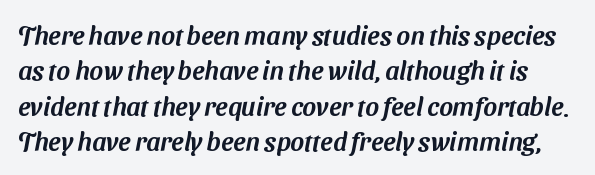
The image shows 26 px text type; set normal line spacing (1.36x), normal letter spacing, not underlined.
